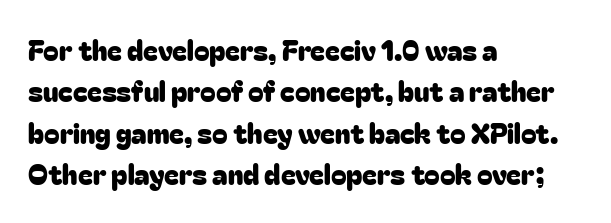
Left-aligned paragraph, ragged on the right. Notice how the stems are strictly vertical — no italics here. Varying glyph widths throughout — classic text-font behaviour. This block has exactly the height ordinary leading produces. Stroke terminals: plain, sans-serif. Glyph-to-glyph distance matches everyday printed text.
